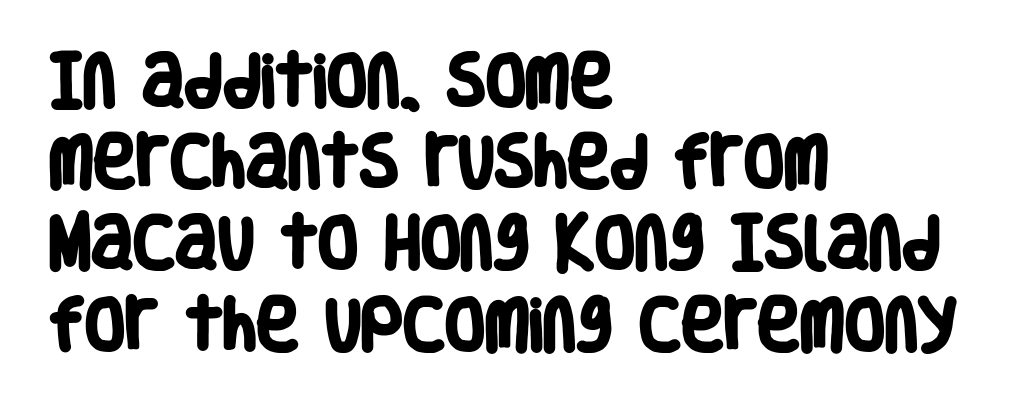
Descender tails drop into unmarked territory. Inter-character spacing is left at the font's built-in metrics. In terms of letterform style, serifs are entirely absent. Its strokes are broad and dark, the hallmark of bold type. All the whitespace from short lines collects on the right.
